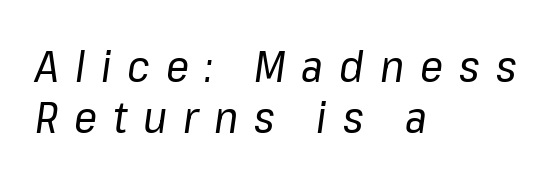
The image shows 43 px regular-weight type, italic (leaning right); set left-aligned, line spacing 1.18x, unusually wide letter spacing (+0.37 em), not underlined; low stroke contrast and a medium x-height.
